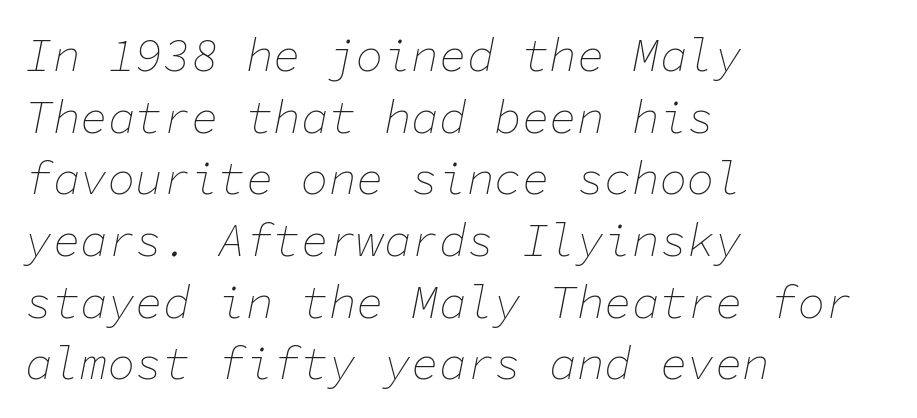
The image shows 46 px thin type, italic (leaning right), monospaced; set left-aligned, normal line spacing (1.34x), normal letter spacing, not underlined; low stroke contrast and a medium x-height.
